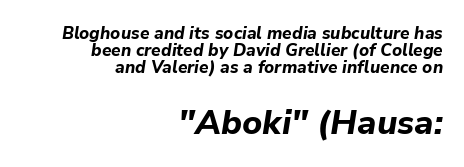
Quick note: interline space is minimal. Look at the glyph heights: the lower group is clearly the bigger setting. The passage shown is emphatically bold. The compositor pushed each line to the right boundary.
